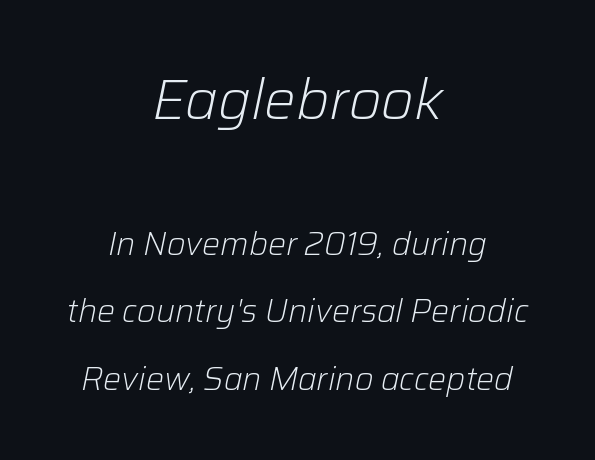
Q: Is the text bold? A: No.
Q: Is the text italic (slanted)? A: Yes, it leans right by about 12 degrees.
Q: Is the text underlined? A: No.
Q: How is the paragraph aligned? A: Centered.
Q: Is the spacing between letters normal or unusually wide? A: Normal.
Q: Is the spacing between lines tight, normal or loose? A: Loose.
Q: Which block of text is set in a larger size, the first (top) or the second (bottom)? A: The first (top) one.
Q: Width (condensed, normal, or wide)? A: Normal.
Q: Stroke contrast? A: Low.
Q: x-height? A: Medium.
Q: Monospaced? A: No.
